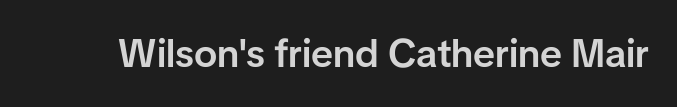
A typesetter would mark this as roman, not italic. The glyphs are unaccompanied by any horizontal stroke below them. Looks like regular typesetting: each glyph gets only the width it needs. There is no visible air inserted between adjacent glyphs. In terms of weight, the rendering is demibold, just under bold.
